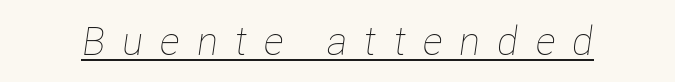
The cut favours lightness, reaching ordinary text weight at its darkest. Note the varied advance widths — an 'i' is clearly narrower than an 'm'. Decoration check: the copy is underlined. What stands out about the letter spacing? Its width — letters are far apart.
